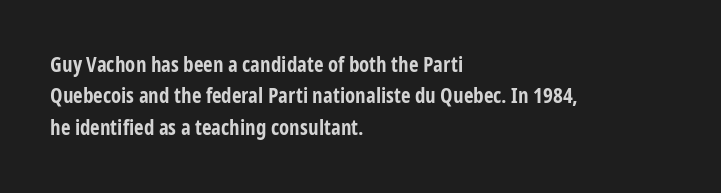
Q: Is the text bold? A: Yes.
Q: Is the text italic (slanted)? A: No, it is upright.
Q: Is the text underlined? A: No.
Q: How is the paragraph aligned? A: Left-aligned.
Q: Is the spacing between letters normal or unusually wide? A: Normal.
Q: Is the spacing between lines tight, normal or loose? A: Normal.
